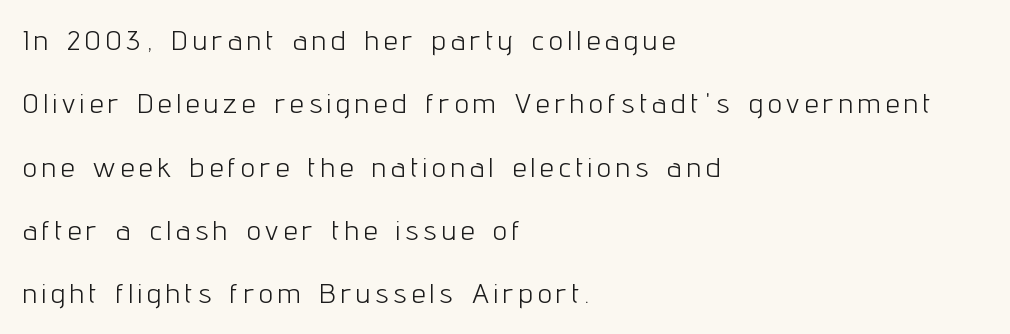
The image shows 28 px light, condensed sans-serif type, upright; set left-aligned, loose line spacing (2.26x), not underlined; low stroke contrast and a medium x-height.
